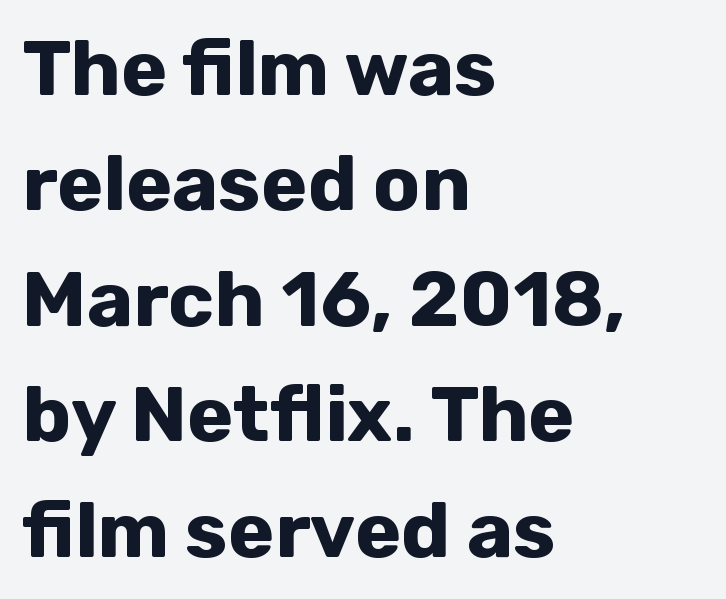
Posture: upright roman. Serif or sans? Sans — the stroke terminals are bare. Stroke thickness is high; the sample reads as a true bold. How are the letters spaced? Ordinarily, with no added tracking. Rule under the text: the space is simply empty. Looks like regular typesetting: each glyph gets only the width it needs.
